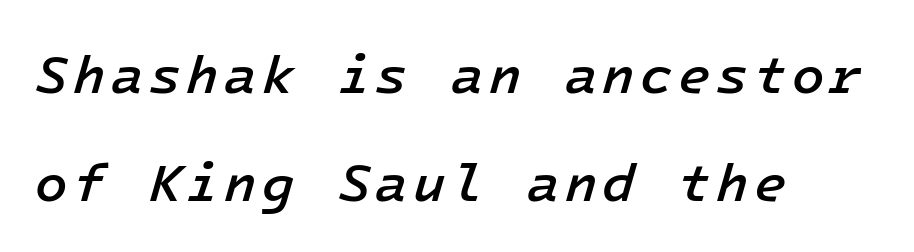
The image shows 53 px semibold type, italic (leaning right); set left-aligned, loose line spacing (2.03x), not underlined; low stroke contrast and a medium x-height.
